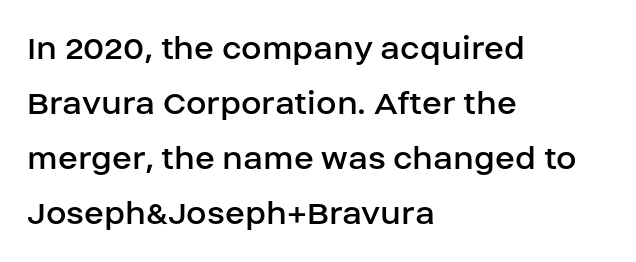
{"serif": "no", "italic": "no", "bold": "no", "weight": "regular", "width": "normal", "stroke_contrast": "low", "x_height": "large", "monospaced": "no", "underline": "no", "align": "left", "line_spacing": "normal", "line_spacing_ratio": 1.49, "letter_spacing": "normal", "letter_spacing_em": 0.0, "glyph_px": 37}
